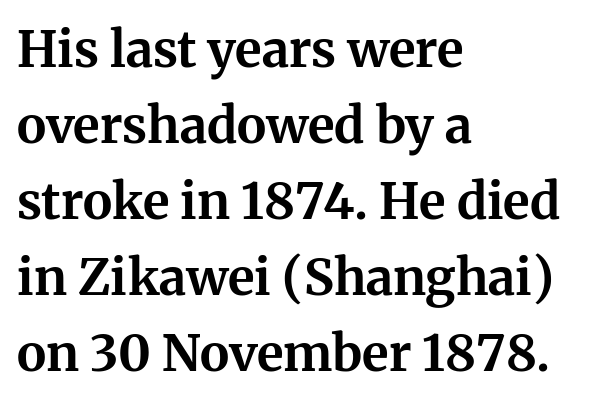
The image shows 50 px bold serif type, upright; set left-aligned, normal line spacing (1.52x), normal letter spacing, not underlined; medium stroke contrast and a medium x-height.
